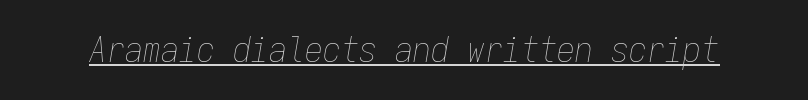
Q: Is the text bold? A: No.
Q: Is the text italic (slanted)? A: Yes, it leans right by about 9 degrees.
Q: Is the text underlined? A: Yes.
Q: Is the spacing between letters normal or unusually wide? A: Normal.
Q: Width (condensed, normal, or wide)? A: Condensed.
Q: Stroke contrast? A: Low.
Q: x-height? A: Medium.
Q: Monospaced? A: Yes.
